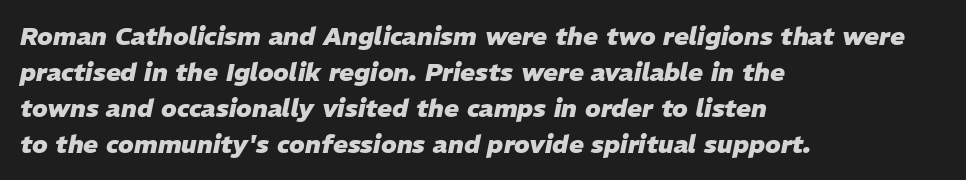
The image shows 25 px bold type, italic (leaning right); set left-aligned, normal line spacing (1.44x), normal letter spacing, not underlined.
